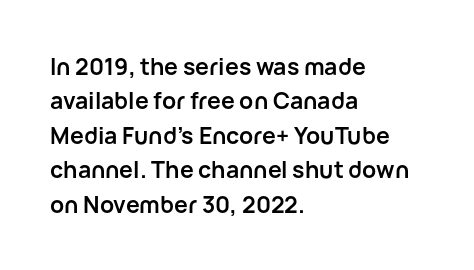
Q: Is the text bold? A: Yes.
Q: Is the text italic (slanted)? A: No, it is upright.
Q: Is the text underlined? A: No.
Q: How is the paragraph aligned? A: Left-aligned.
Q: Is the spacing between letters normal or unusually wide? A: Normal.
Q: Is the spacing between lines tight, normal or loose? A: Normal.
